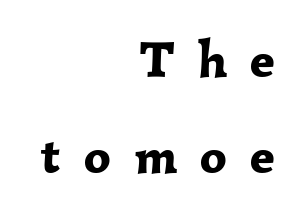
A roman cut, with each character standing at attention. The letters are spread apart with noticeably loose tracking. Look at the bottom of the vertical strokes: they flare into serifs here. I'd describe the lettering as bold — thick and assertive. The words here are not underlined.
